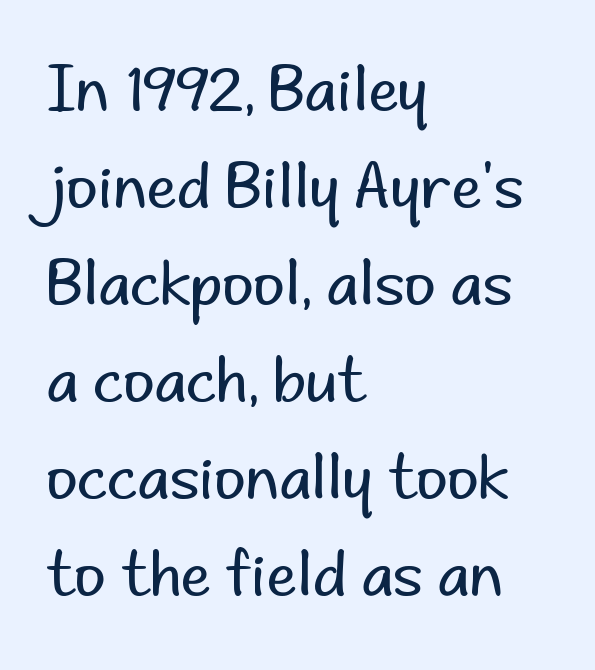
Q: Is the text bold? A: No.
Q: Is the text italic (slanted)? A: No, it is upright.
Q: Is the typeface a serif or a sans-serif typeface? A: Sans-serif.
Q: Is the text underlined? A: No.
Q: How is the paragraph aligned? A: Left-aligned.
Q: Is the spacing between letters normal or unusually wide? A: Normal.
Q: Is the spacing between lines tight, normal or loose? A: Normal.
Q: Width (condensed, normal, or wide)? A: Normal.
Q: Stroke contrast? A: Low.
Q: x-height? A: Small.
Q: Monospaced? A: No.
